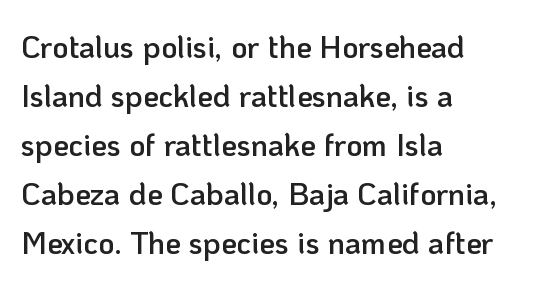
Q: Is the text bold? A: Semi-bold.
Q: Is the text italic (slanted)? A: No, it is upright.
Q: Is the typeface a serif or a sans-serif typeface? A: Sans-serif.
Q: Is the text underlined? A: No.
Q: How is the paragraph aligned? A: Left-aligned.
Q: Is the spacing between letters normal or unusually wide? A: Normal.
Q: Is the spacing between lines tight, normal or loose? A: Normal.
Q: Width (condensed, normal, or wide)? A: Normal.
Q: Stroke contrast? A: Low.
Q: x-height? A: Medium.
Q: Monospaced? A: No.
